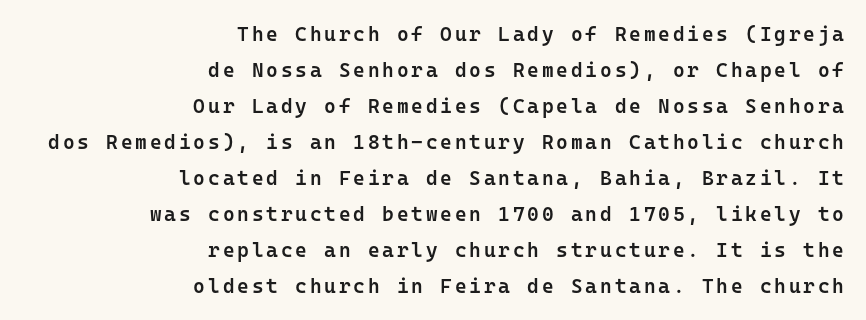
Q: Is the text bold? A: Semi-bold.
Q: Is the text italic (slanted)? A: No, it is upright.
Q: Is the text underlined? A: No.
Q: How is the paragraph aligned? A: Right-aligned.
